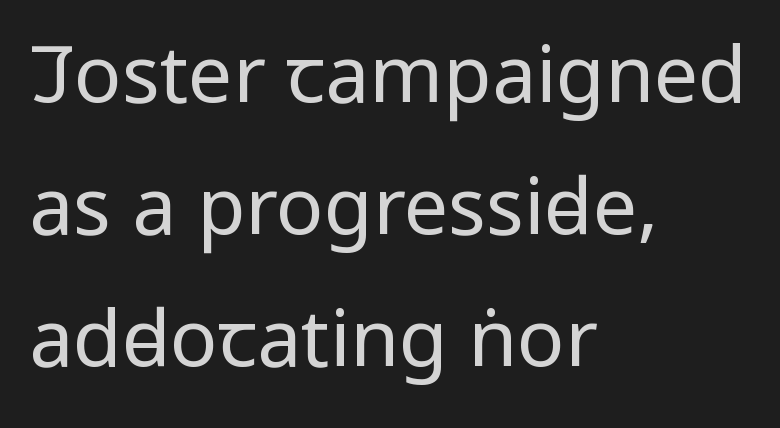
Vertical strokes here are truly vertical. Glance below the letters and you will spot only blank space. A typesetter would label this face a sans. In terms of leading, this rendering sits right in the middle. Here the glyphs are tracked normally, forming tight word shapes.
